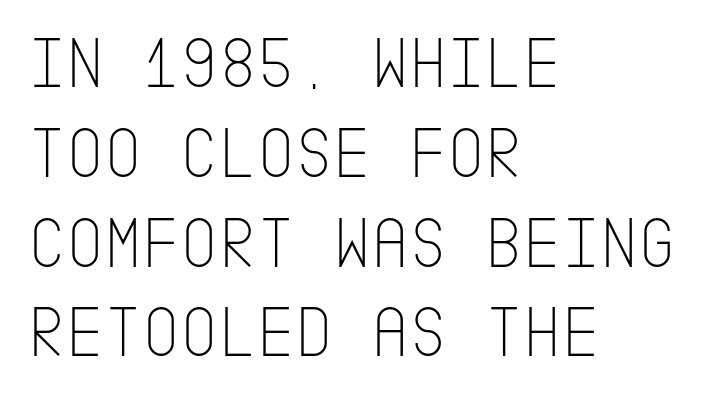
The image shows 73 px thin, condensed sans-serif type, upright; set left-aligned, line spacing 1.23x, normal letter spacing, not underlined; low stroke contrast and a large x-height.
